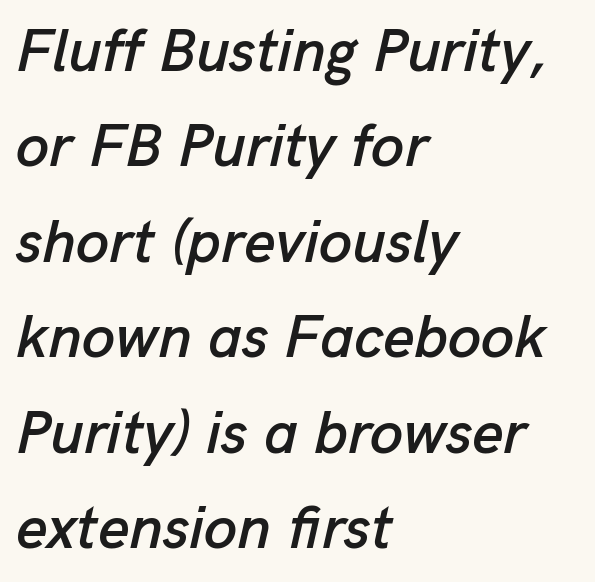
Characters follow at the spacing the type designer built in. Quick note: interline space is typical. Check under the words: just untouched page. The paragraph has a hard left edge and a soft right edge. Each letter keeps its own natural width here, so spacing adapts to shape. Italic: yes, the glyphs are oblique.
